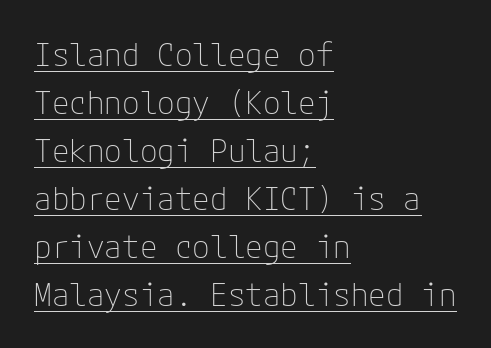
Q: Is the text bold? A: No.
Q: Is the text italic (slanted)? A: No, it is upright.
Q: Is the typeface a serif or a sans-serif typeface? A: Sans-serif.
Q: Is the text underlined? A: Yes.
Q: How is the paragraph aligned? A: Left-aligned.
Q: Is the spacing between letters normal or unusually wide? A: Normal.
Q: Is the spacing between lines tight, normal or loose? A: Normal.
Q: Width (condensed, normal, or wide)? A: Normal.
Q: Stroke contrast? A: Low.
Q: x-height? A: Medium.
